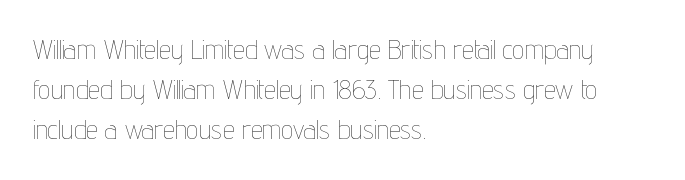
{"italic": "no", "bold": "no", "underline": "no", "align": "left", "line_spacing": "normal", "line_spacing_ratio": 1.49, "letter_spacing": "normal", "letter_spacing_em": 0.0, "glyph_px": 27}
